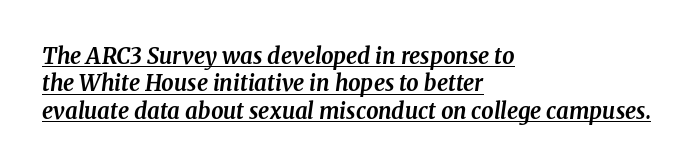
The image shows 22 px bold type, italic (leaning right); set left-aligned, line spacing 1.24x, normal letter spacing, underlined.
